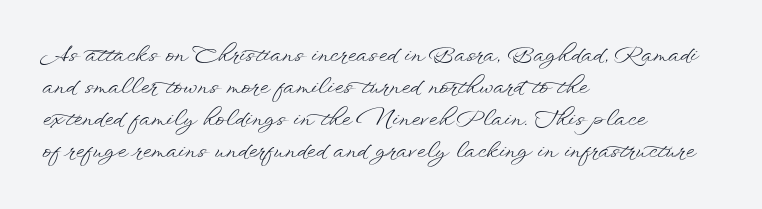
The image shows 22 px text type; set left-aligned, normal line spacing (1.46x), normal letter spacing, not underlined.
